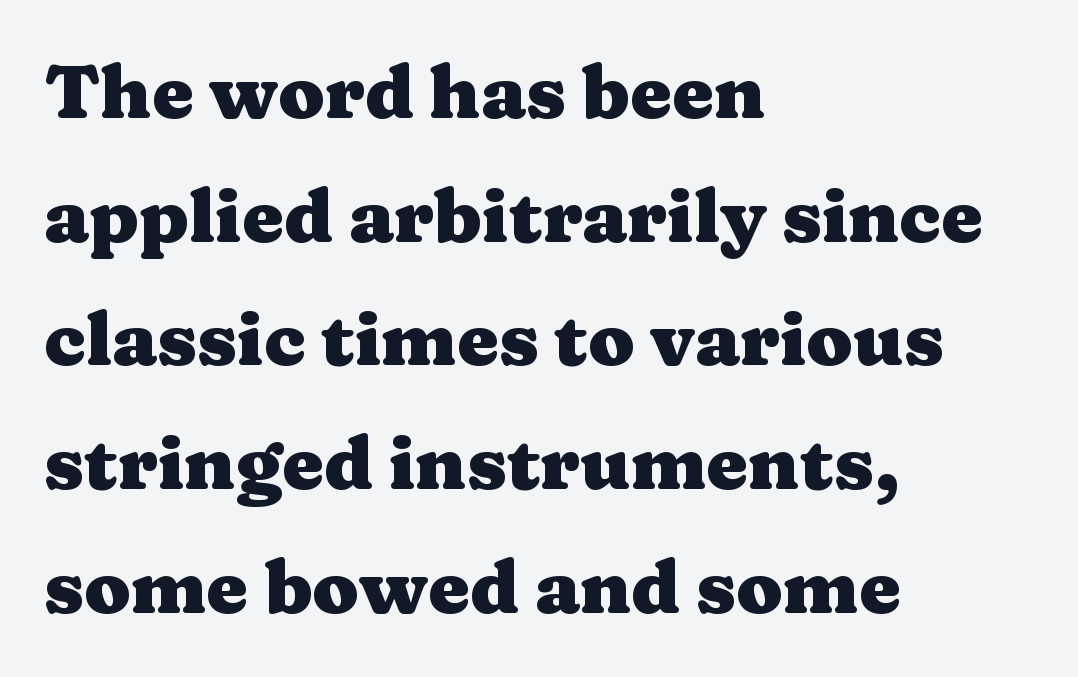
Q: Is the text bold? A: Yes.
Q: Is the text italic (slanted)? A: No, it is upright.
Q: Is the typeface a serif or a sans-serif typeface? A: Serif.
Q: Is the text underlined? A: No.
Q: How is the paragraph aligned? A: Left-aligned.
Q: Is the spacing between letters normal or unusually wide? A: Normal.
Q: Is the spacing between lines tight, normal or loose? A: Normal.
Q: Width (condensed, normal, or wide)? A: Wide.
Q: Stroke contrast? A: Medium.
Q: x-height? A: Medium.
Q: Monospaced? A: No.
